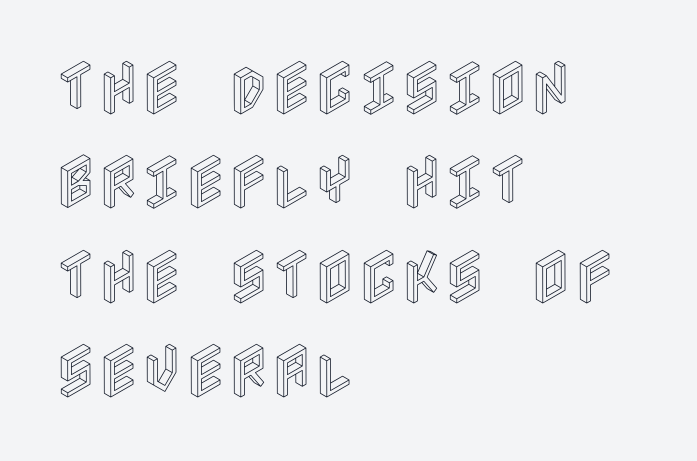
The image shows 59 px condensed type, upright; set left-aligned, normal line spacing (1.6x), normal letter spacing, not underlined; a large x-height.
